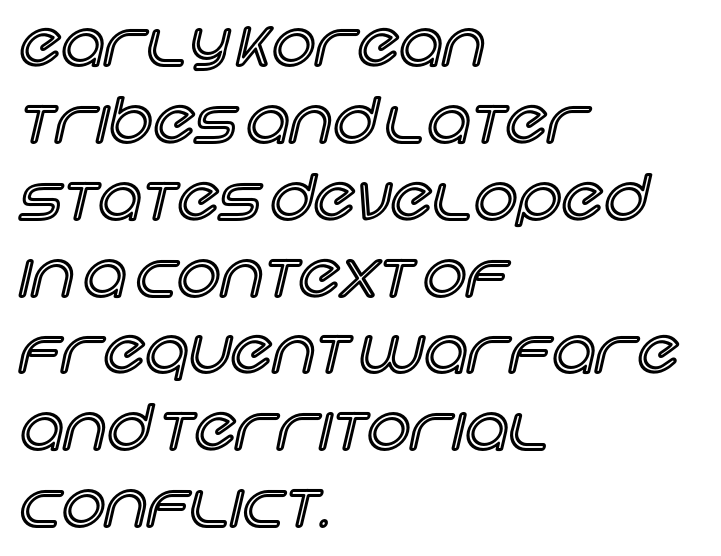
{"width": "normal", "x_height": "large", "monospaced": "no", "underline": "no", "align": "left", "line_spacing": "normal", "line_spacing_ratio": 1.26, "letter_spacing": "normal", "letter_spacing_em": 0.0, "glyph_px": 61}
